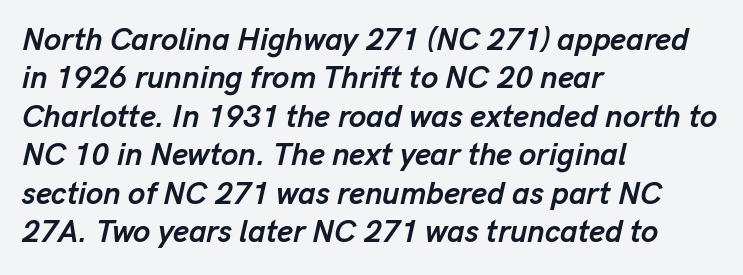
Q: Is the text bold? A: Yes.
Q: Is the text italic (slanted)? A: Yes, it leans right by about 13 degrees.
Q: Is the text underlined? A: No.
Q: How is the paragraph aligned? A: Left-aligned.
Q: Is the spacing between letters normal or unusually wide? A: Normal.
Q: Width (condensed, normal, or wide)? A: Normal.
Q: Stroke contrast? A: Low.
Q: x-height? A: Medium.
Q: Monospaced? A: No.
